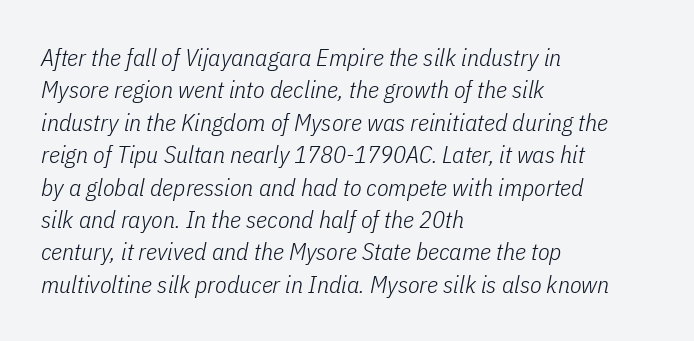
There is no visible air inserted between adjacent glyphs. The baseline area is clear. Vertical spacing — default. Every character sits at an angle, as italics do.
